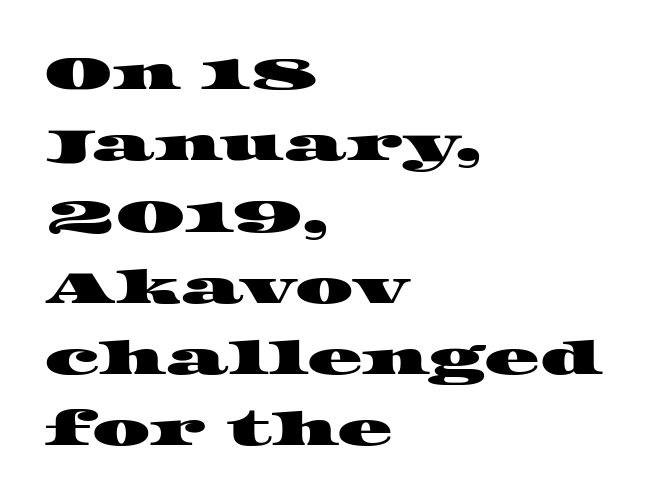
The image shows 46 px wide serif type; set left-aligned, normal line spacing (1.55x), normal letter spacing, not underlined; high stroke contrast and a large x-height.
